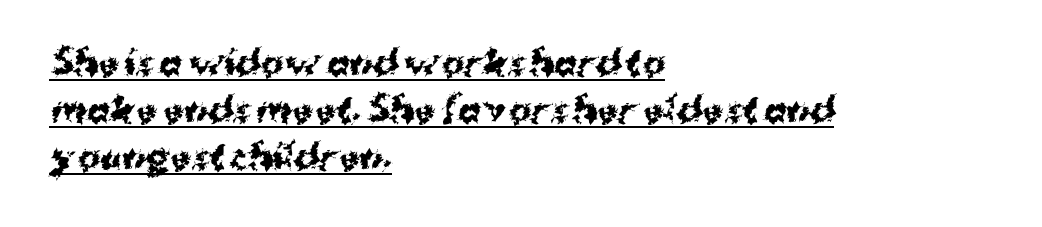
Q: Is the text bold? A: Yes.
Q: Is the text italic (slanted)? A: Yes.
Q: Is the typeface a serif or a sans-serif typeface? A: Sans-serif.
Q: Is the text underlined? A: Yes.
Q: How is the paragraph aligned? A: Left-aligned.
Q: Is the spacing between letters normal or unusually wide? A: Normal.
Q: Is the spacing between lines tight, normal or loose? A: Normal.
Q: Width (condensed, normal, or wide)? A: Normal.
Q: Stroke contrast? A: Medium.
Q: x-height? A: Medium.
Q: Monospaced? A: No.
